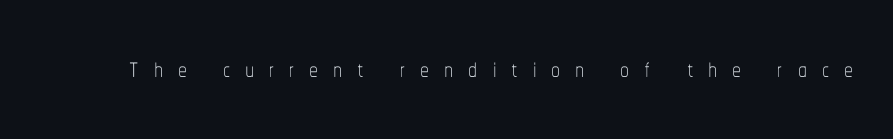
Check the space under the baseline: it is left empty. Quick note: not italic, upright. A typesetter would call this heavily tracked-out type. Think standard paragraph weight, or any step lighter than that. Do the characters align in a grid? No, the font is proportional.
